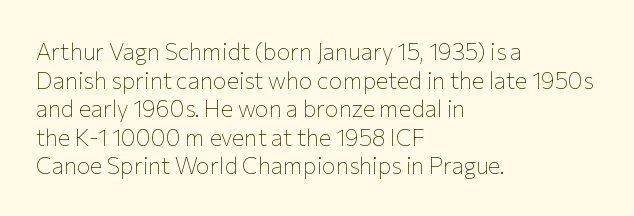
Beneath every word, the page is bare. On a weight scale, this lands at 450 or below. Look at the tracking — it's just the regular setting, nothing added. The typesetter chose a ragged-right arrangement here. Upright lettering throughout.
